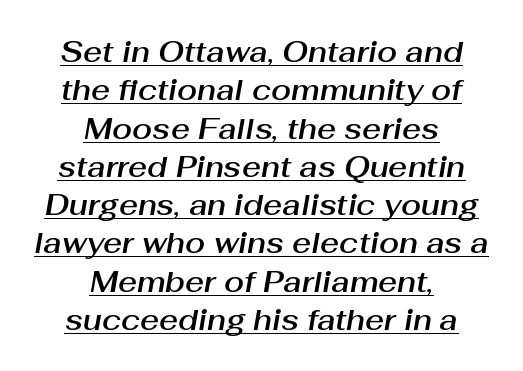
The image shows 29 px text type, italic (leaning right); set centered, normal line spacing (1.32x), normal letter spacing, underlined; medium stroke contrast and a medium x-height.
